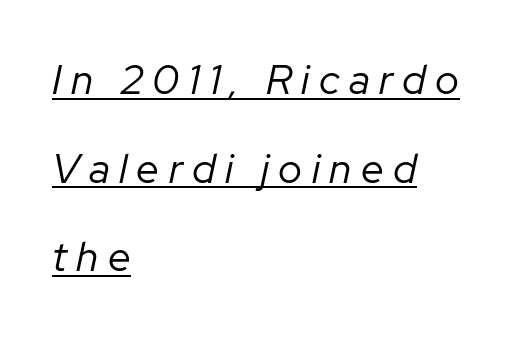
The strokes carry an ordinary text weight at most. The paragraph shown leans on its left margin. A typesetter would mark this as italic. How would I describe the line gaps? Wide and relaxed. Like a heading marked for emphasis, these lines bear an underscore. The horizontal fit of the characters is loose and conspicuously gappy.
